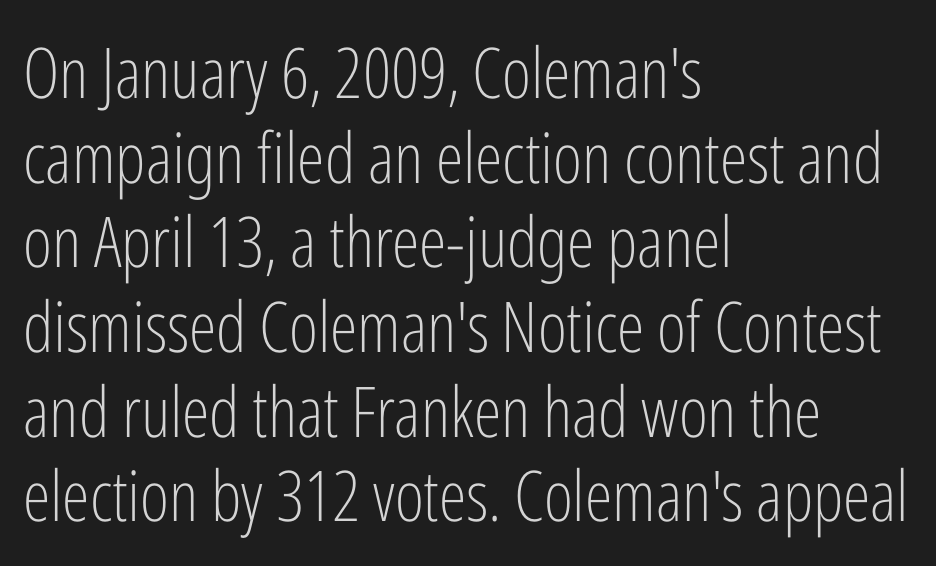
Q: Is the text bold? A: No.
Q: Is the text italic (slanted)? A: No, it is upright.
Q: Is the typeface a serif or a sans-serif typeface? A: Sans-serif.
Q: Is the text underlined? A: No.
Q: How is the paragraph aligned? A: Left-aligned.
Q: Is the spacing between letters normal or unusually wide? A: Normal.
Q: Width (condensed, normal, or wide)? A: Condensed.
Q: Stroke contrast? A: Low.
Q: x-height? A: Medium.
Q: Monospaced? A: No.
